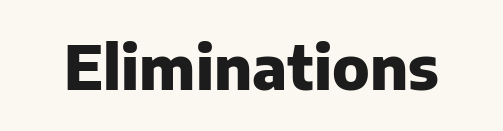
Does the weight exceed regular? Yes, all the way to bold. The passage shown is typed in a proportional face where columns would drift. Type style note: lacks serifs. Between one letter and the next there's only the usual sliver of space. The baseline area is clear. Italic? Not at all — the glyphs are vertical.
